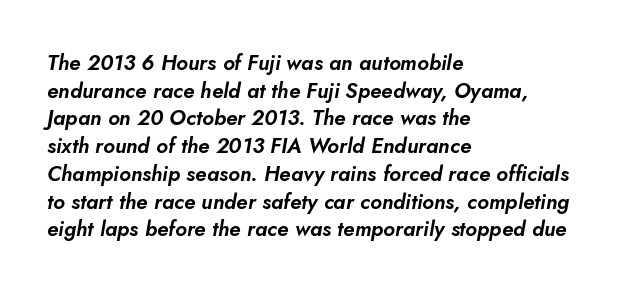
{"italic": "yes", "lean": "right", "slant_degrees": 5, "underline": "no", "align": "left", "line_spacing": "normal", "line_spacing_ratio": 1.32, "letter_spacing": "normal", "letter_spacing_em": 0.0, "glyph_px": 21}
